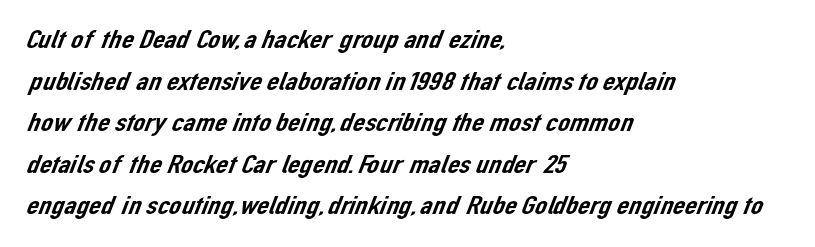
The image shows 27 px text type; set left-aligned, normal line spacing (1.54x), normal letter spacing, not underlined.
